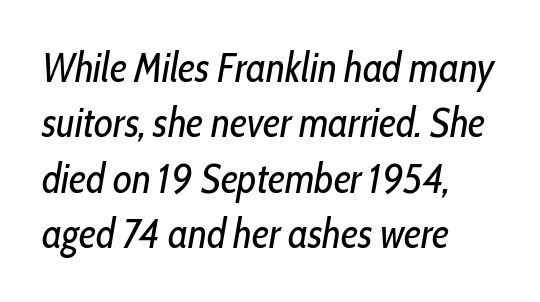
The image shows 41 px regular-weight, condensed type, italic (leaning right); set left-aligned, normal line spacing (1.35x), normal letter spacing, not underlined; low stroke contrast and a medium x-height.
